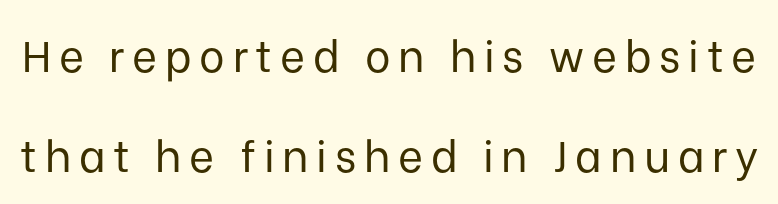
Q: Is the text bold? A: No.
Q: Is the text italic (slanted)? A: No, it is upright.
Q: Is the typeface a serif or a sans-serif typeface? A: Sans-serif.
Q: Is the text underlined? A: No.
Q: Is the spacing between lines tight, normal or loose? A: Loose.
Q: Width (condensed, normal, or wide)? A: Normal.
Q: Stroke contrast? A: Low.
Q: x-height? A: Medium.
Q: Monospaced? A: No.
